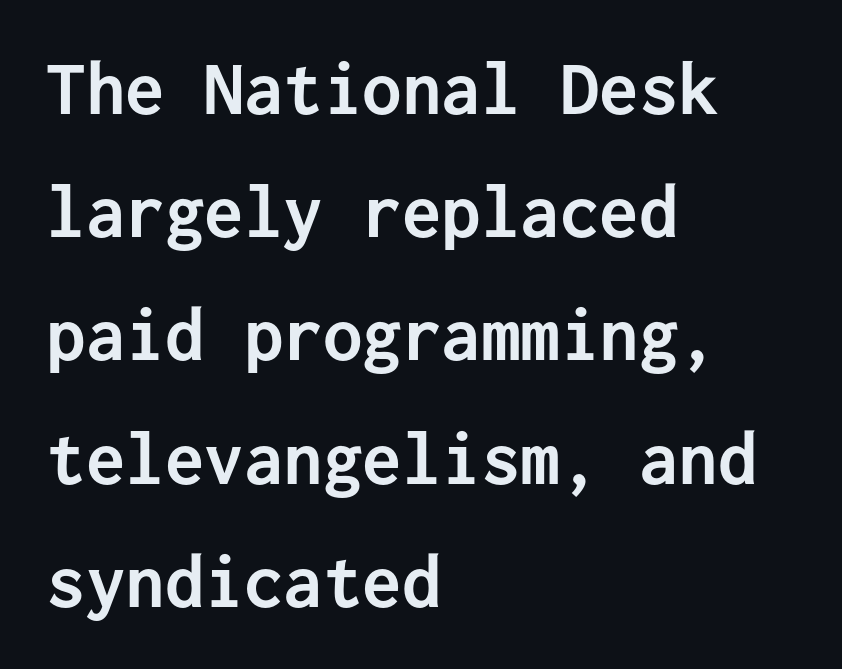
{"serif": "no", "italic": "no", "bold": "yes", "weight": "semibold", "width": "normal", "stroke_contrast": "low", "x_height": "medium", "monospaced": "yes", "underline": "no", "align": "left", "line_spacing": "normal", "line_spacing_ratio": 1.56, "letter_spacing": "normal", "letter_spacing_em": 0.0, "glyph_px": 79}
